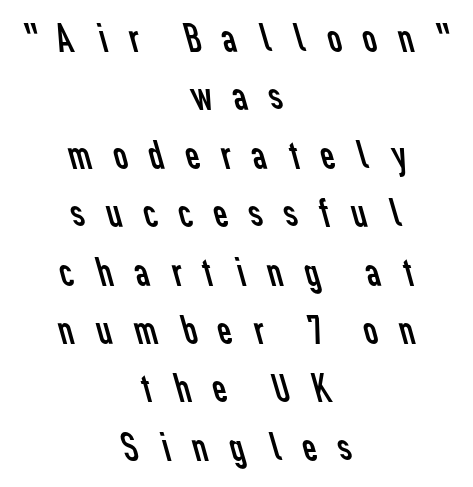
Q: Is the text bold? A: No.
Q: Is the typeface a serif or a sans-serif typeface? A: Sans-serif.
Q: Is the text underlined? A: No.
Q: How is the paragraph aligned? A: Centered.
Q: Is the spacing between letters normal or unusually wide? A: Unusually wide.
Q: Is the spacing between lines tight, normal or loose? A: Normal.
Q: Width (condensed, normal, or wide)? A: Normal.
Q: Stroke contrast? A: Low.
Q: x-height? A: Medium.
Q: Monospaced? A: No.
